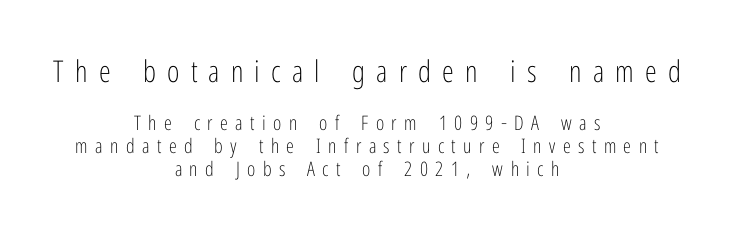
The image shows 30 px light, condensed sans-serif type, upright; set centered, tight line spacing (1.15x), unusually wide letter spacing (+0.37 em), not underlined; the first (top) block is 1.5x larger; low stroke contrast and a medium x-height.
